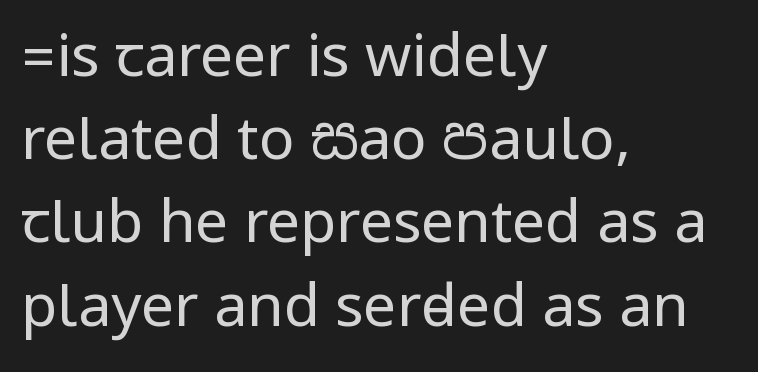
No word sits above an underline. Vertical spacing — default. Vertical strokes here are truly vertical. Stroke terminals: plain, sans-serif. There is no visible air inserted between adjacent glyphs. One-word summary of the alignment: left.
